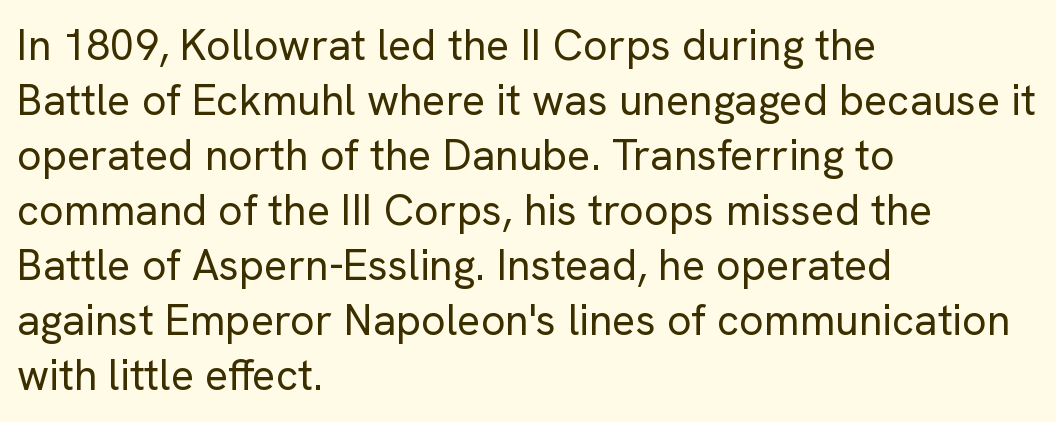
Regular leading. Caption: face not bold, strokes unweighted. No extra tracking has been applied to these lines. Honestly, there is no underline to notice here at all. In CSS terms this would be text-align: left. Spacing verdict: proportional, widths tailored to each character.
